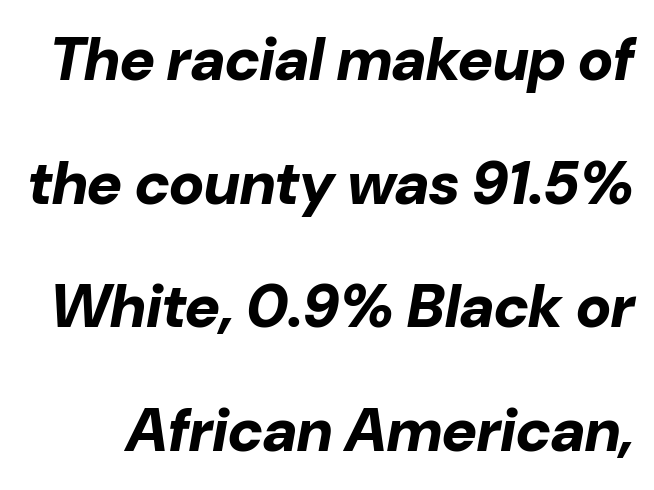
Q: Is the text bold? A: Yes.
Q: Is the text italic (slanted)? A: Yes, it leans right by about 10 degrees.
Q: Is the text underlined? A: No.
Q: Is the spacing between letters normal or unusually wide? A: Normal.
Q: Is the spacing between lines tight, normal or loose? A: Loose.
Q: Width (condensed, normal, or wide)? A: Normal.
Q: Stroke contrast? A: Low.
Q: x-height? A: Medium.
Q: Monospaced? A: No.
